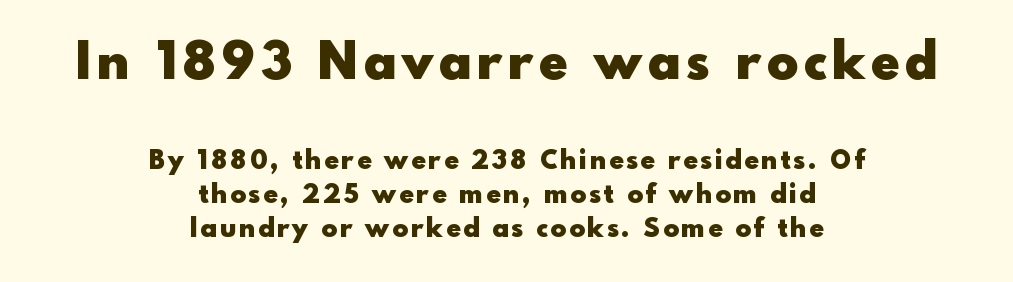
The image shows 52 px heavy sans-serif type, upright; set centered, normal line spacing (1.31x), not underlined; the first (top) block is 2.0x larger; a small x-height.
